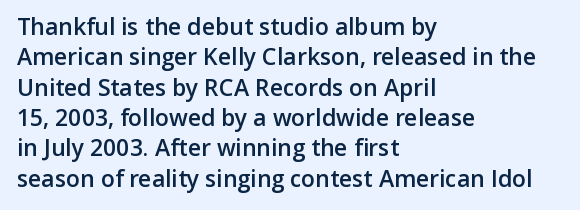
{"italic": "no", "bold": "semi", "underline": "no", "align": "left", "line_spacing": "normal", "line_spacing_ratio": 1.32, "letter_spacing": "normal", "letter_spacing_em": 0.0, "glyph_px": 23}
